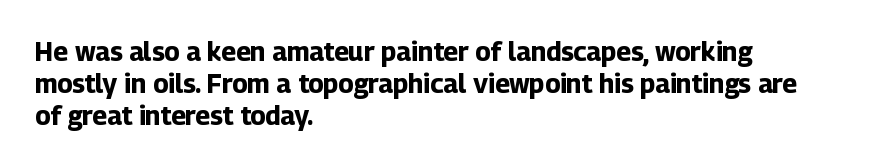
The image shows 26 px bold type, upright; set left-aligned, line spacing 1.24x, normal letter spacing, not underlined.
